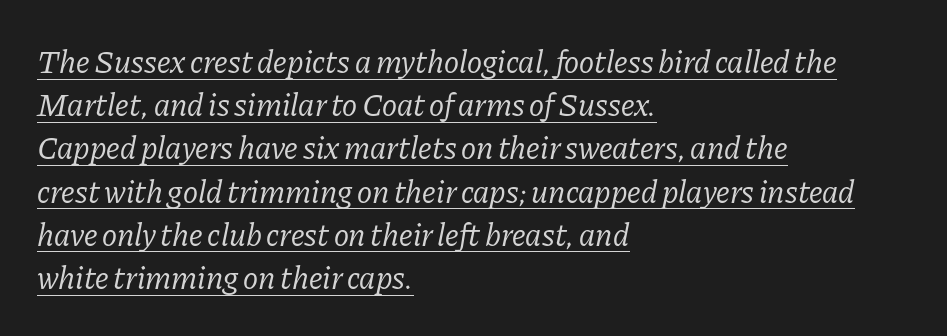
{"serif": "yes", "italic": "yes", "lean": "right", "slant_degrees": 11, "bold": "no", "weight": "regular", "width": "normal", "stroke_contrast": "low", "x_height": "medium", "monospaced": "no", "underline": "yes", "align": "left", "line_spacing": "normal", "line_spacing_ratio": 1.35, "letter_spacing": "normal", "letter_spacing_em": 0.0, "glyph_px": 32}
